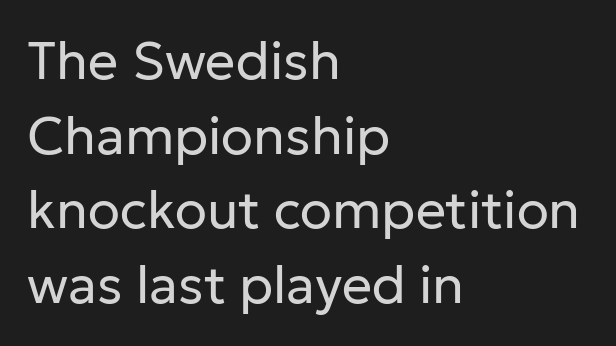
{"serif": "no", "italic": "no", "bold": "no", "weight": "regular", "width": "normal", "stroke_contrast": "low", "x_height": "medium", "monospaced": "no", "underline": "no", "align": "left", "line_spacing": "normal", "line_spacing_ratio": 1.41, "letter_spacing": "normal", "letter_spacing_em": 0.0, "glyph_px": 53}
